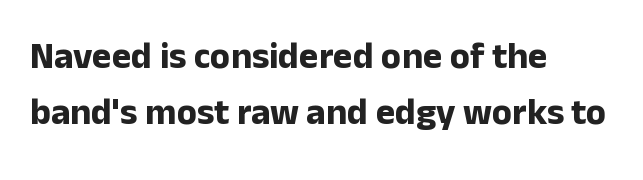
Q: Is the text bold? A: Yes.
Q: Is the text italic (slanted)? A: No, it is upright.
Q: Is the typeface a serif or a sans-serif typeface? A: Sans-serif.
Q: Is the text underlined? A: No.
Q: How is the paragraph aligned? A: Left-aligned.
Q: Is the spacing between letters normal or unusually wide? A: Normal.
Q: Is the spacing between lines tight, normal or loose? A: Normal.
Q: Width (condensed, normal, or wide)? A: Normal.
Q: Stroke contrast? A: Low.
Q: x-height? A: Medium.
Q: Monospaced? A: No.
